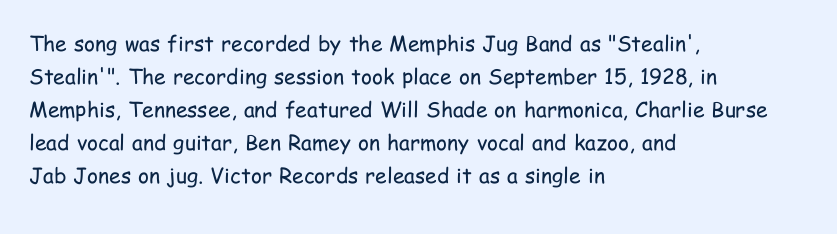
Q: Is the text bold? A: No.
Q: Is the text italic (slanted)? A: No, it is upright.
Q: Is the text underlined? A: No.
Q: How is the paragraph aligned? A: Left-aligned.
Q: Is the spacing between letters normal or unusually wide? A: Normal.
Q: Is the spacing between lines tight, normal or loose? A: Normal.
